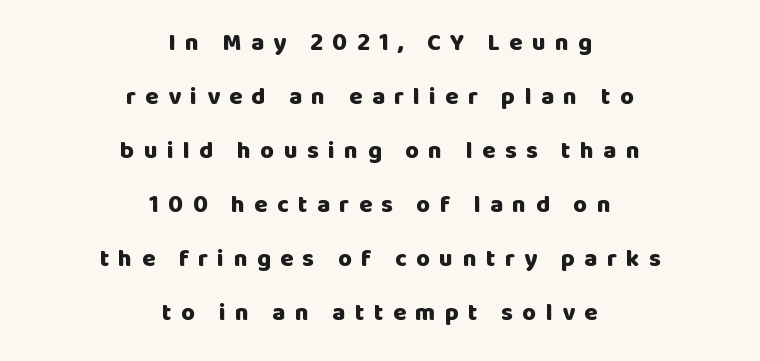
Q: Is the text bold? A: Yes.
Q: Is the text italic (slanted)? A: No, it is upright.
Q: Is the text underlined? A: No.
Q: How is the paragraph aligned? A: Centered.
Q: Is the spacing between letters normal or unusually wide? A: Unusually wide.
Q: Is the spacing between lines tight, normal or loose? A: Loose.
